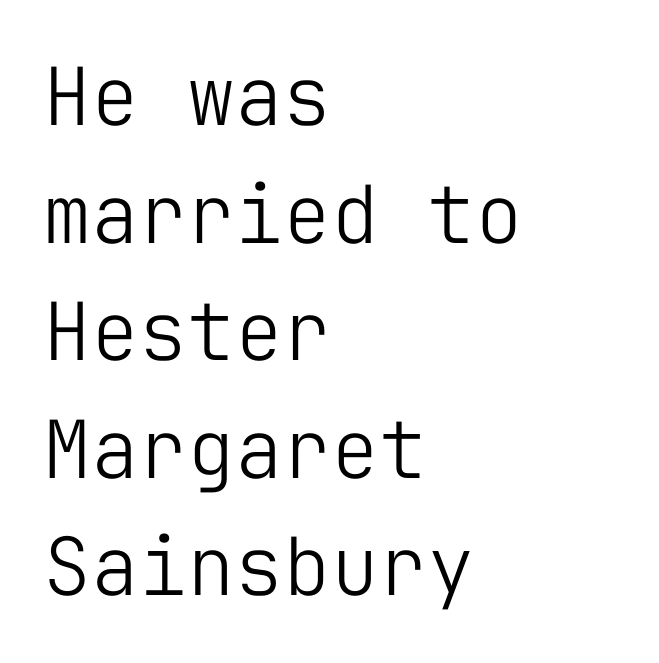
The image shows 80 px light sans-serif type, upright, monospaced; set left-aligned, normal line spacing (1.47x), normal letter spacing, not underlined; low stroke contrast and a medium x-height.
